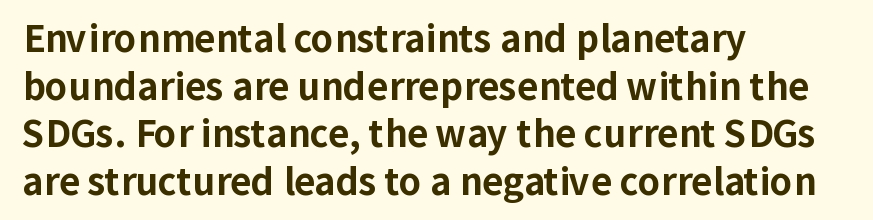
{"serif": "no", "italic": "no", "bold": "yes", "weight": "bold", "width": "normal", "stroke_contrast": "low", "x_height": "medium", "monospaced": "no", "underline": "no", "align": "left", "line_spacing": "normal", "line_spacing_ratio": 1.32, "letter_spacing": "normal", "letter_spacing_em": 0.0, "glyph_px": 36}
